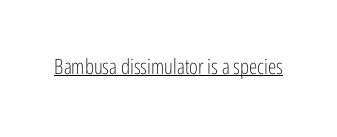
{"italic": "no", "bold": "no", "underline": "yes", "letter_spacing": "normal", "letter_spacing_em": 0.0, "glyph_px": 21}
